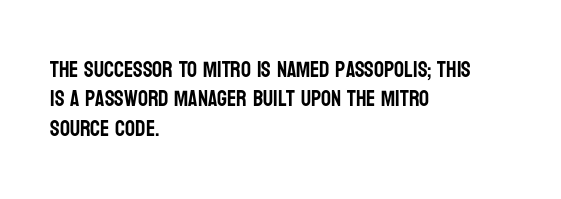
Reading down the block, your eye returns to a fixed left position each line. The type sits square on the baseline with zero lean. The space directly below the letters is spotless. Notice how descenders clear the ascenders below comfortably — that's standard leading. Each word holds together tightly as a unit, with standard inter-letter gaps.
